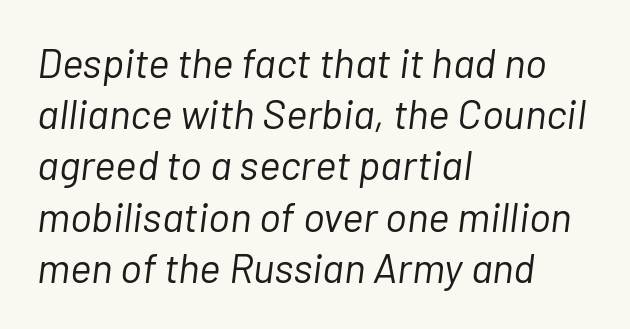
The image shows 41 px light type, italic (leaning right); set left-aligned, normal line spacing (1.25x), normal letter spacing, not underlined; low stroke contrast and a medium x-height.
